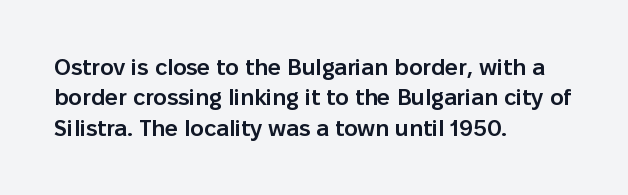
{"italic": "no", "bold": "semi", "underline": "no", "align": "left", "line_spacing": "normal", "line_spacing_ratio": 1.32, "letter_spacing": "normal", "letter_spacing_em": 0.0, "glyph_px": 23}
